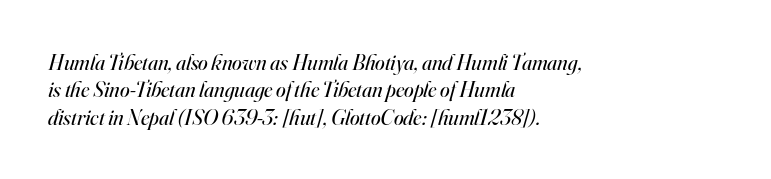
The image shows 22 px text type, italic (leaning right); set left-aligned, line spacing 1.24x, normal letter spacing, not underlined.
